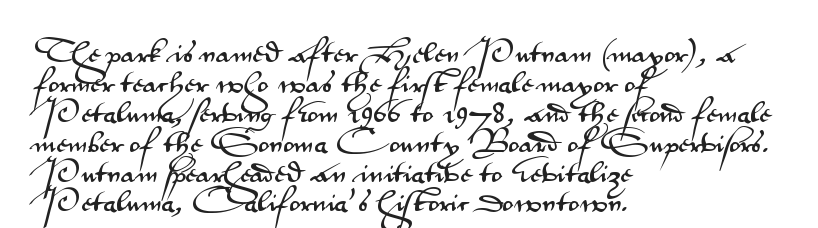
The image shows 23 px text type; set left-aligned, normal line spacing (1.3x), normal letter spacing, not underlined.
